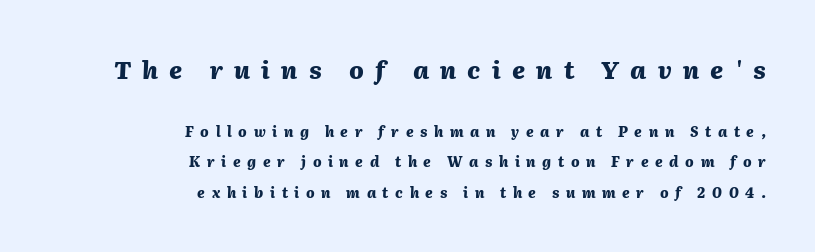
The image shows 24 px bold type, italic (leaning right); set right-aligned, loose line spacing (2.16x), unusually wide letter spacing (+0.47 em), not underlined; the first (top) block is 1.71x larger.
